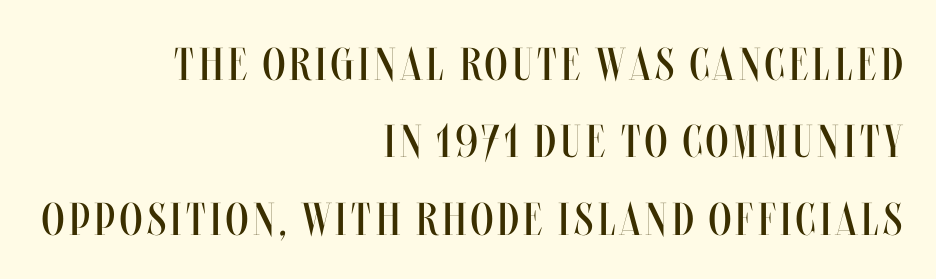
Q: Is the text bold? A: No.
Q: Is the text italic (slanted)? A: No, it is upright.
Q: Is the text underlined? A: No.
Q: How is the paragraph aligned? A: Right-aligned.
Q: Is the spacing between lines tight, normal or loose? A: Normal.
Q: Width (condensed, normal, or wide)? A: Condensed.
Q: Stroke contrast? A: Medium.
Q: x-height? A: Large.
Q: Monospaced? A: No.
